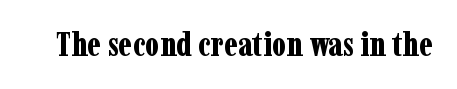
{"serif": "yes", "italic": "no", "bold": "yes", "weight": "bold", "width": "condensed", "stroke_contrast": "low", "x_height": "medium", "monospaced": "no", "underline": "no", "letter_spacing": "normal", "letter_spacing_em": 0.0, "glyph_px": 33}
